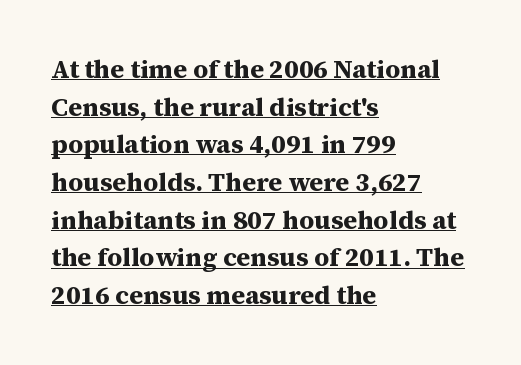
Is there much room between lines? A standard amount, neither cramped nor airy. Caption: multi-line text, flush left, ragged right. Posture: vertical. Students, note that the glyphs here touch the page at normal intervals. What decoration does the sample have? An underline.
